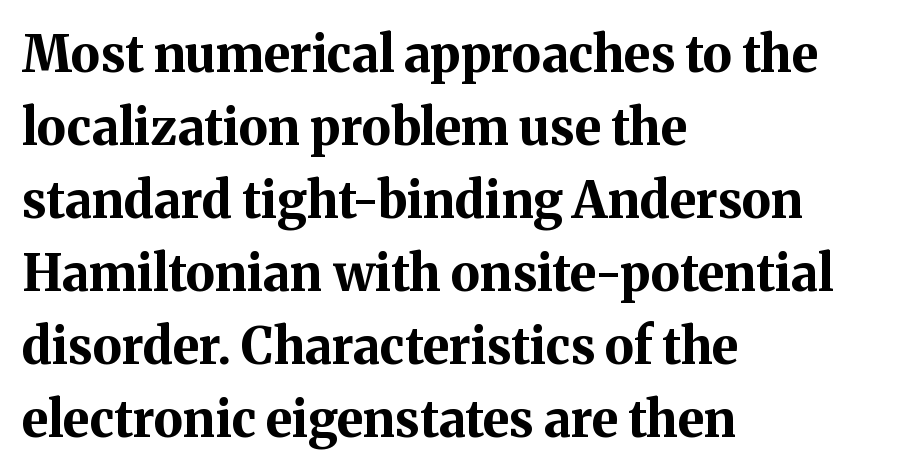
The words here are not underlined. The lines are quadded left. Examine the stroke ends and you'll spot serifs. Whoever set this chose a conventional vertical rhythm.
